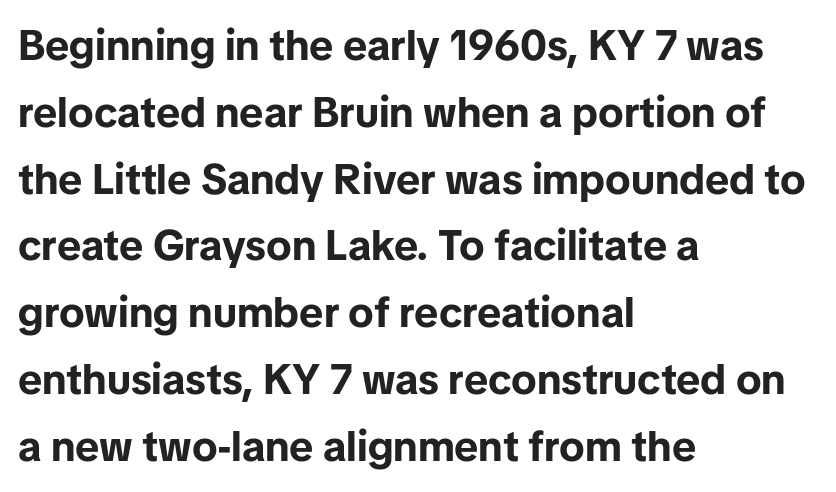
The image shows 42 px bold sans-serif type, upright; set left-aligned, normal line spacing (1.59x), normal letter spacing, not underlined; low stroke contrast and a medium x-height.
